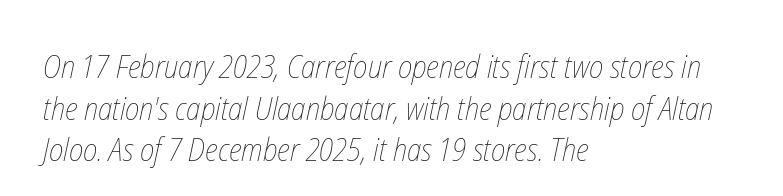
Where is the straight margin? On the left. The characters are drawn with everyday or finer stroke widths. Glance below the letters and you will spot only blank space. Leading matches the norm, producing a regular column.
